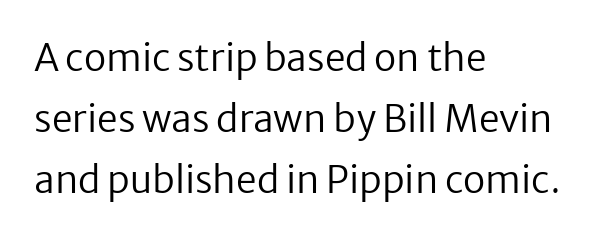
{"serif": "no", "italic": "no", "bold": "no", "weight": "regular", "width": "normal", "stroke_contrast": "low", "x_height": "medium", "monospaced": "no", "underline": "no", "align": "left", "line_spacing": "normal", "line_spacing_ratio": 1.65, "letter_spacing": "normal", "letter_spacing_em": 0.0, "glyph_px": 37}
